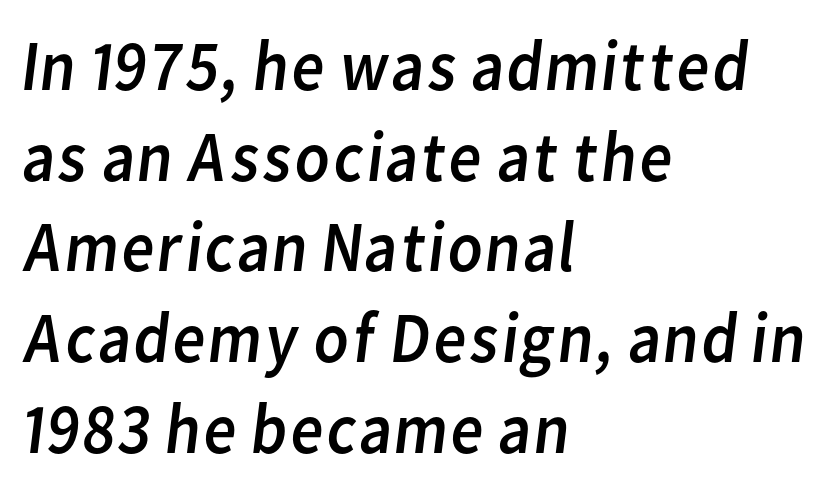
The image shows 72 px regular-weight sans-serif type; set left-aligned, normal line spacing (1.26x), normal letter spacing, not underlined; low stroke contrast and a medium x-height.
